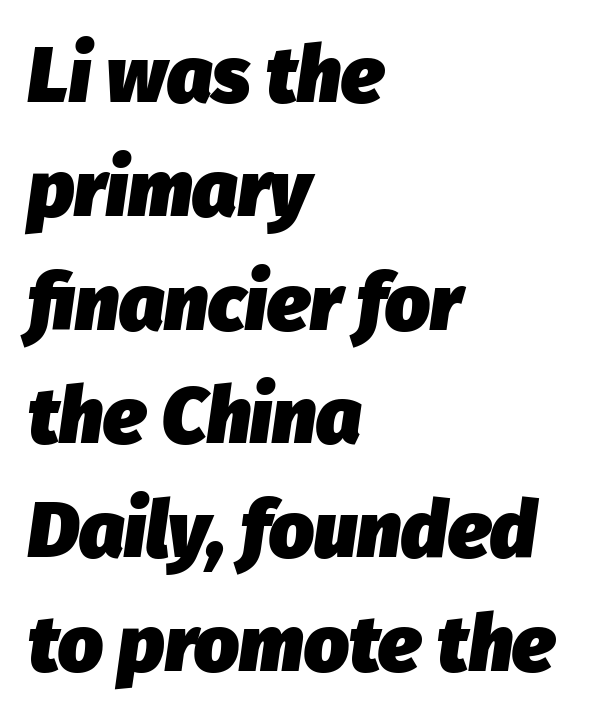
There's an unmistakable incline to the writing here. The face used here is rendered with its standard letterfit. Which margin do the lines hug? The left one — the right edge is uneven. Heavy-handed strokes throughout: this text is bold. The leading is moderate, giving the passage an even texture.
